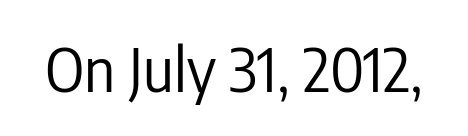
{"serif": "no", "italic": "no", "bold": "no", "weight": "regular", "width": "condensed", "stroke_contrast": "low", "x_height": "medium", "monospaced": "no", "underline": "no", "letter_spacing": "normal", "letter_spacing_em": 0.0, "glyph_px": 59}
